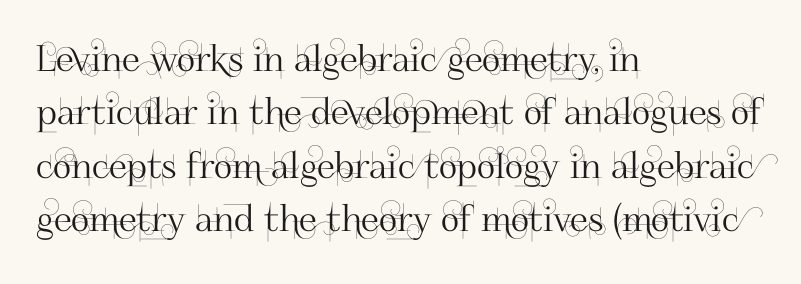
Q: Is the text italic (slanted)? A: No, it is upright.
Q: Is the typeface a serif or a sans-serif typeface? A: Sans-serif.
Q: Is the text underlined? A: No.
Q: How is the paragraph aligned? A: Left-aligned.
Q: Is the spacing between letters normal or unusually wide? A: Normal.
Q: Is the spacing between lines tight, normal or loose? A: Normal.
Q: Width (condensed, normal, or wide)? A: Normal.
Q: Stroke contrast? A: High.
Q: x-height? A: Small.
Q: Monospaced? A: No.
